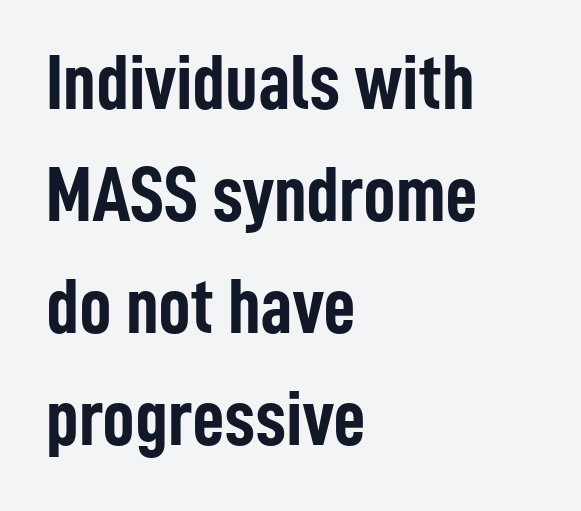
Q: Is the text bold? A: Yes.
Q: Is the text italic (slanted)? A: No, it is upright.
Q: Is the typeface a serif or a sans-serif typeface? A: Sans-serif.
Q: Is the text underlined? A: No.
Q: How is the paragraph aligned? A: Left-aligned.
Q: Is the spacing between letters normal or unusually wide? A: Normal.
Q: Is the spacing between lines tight, normal or loose? A: Normal.
Q: Width (condensed, normal, or wide)? A: Condensed.
Q: Stroke contrast? A: Low.
Q: x-height? A: Medium.
Q: Monospaced? A: No.
